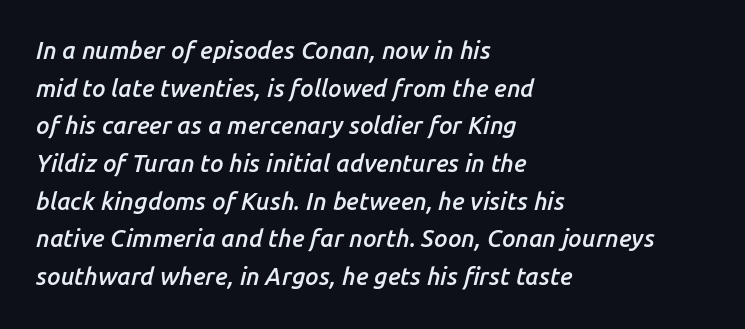
The image shows 24 px text type, italic (leaning right); set left-aligned, normal line spacing (1.57x), normal letter spacing, not underlined.
